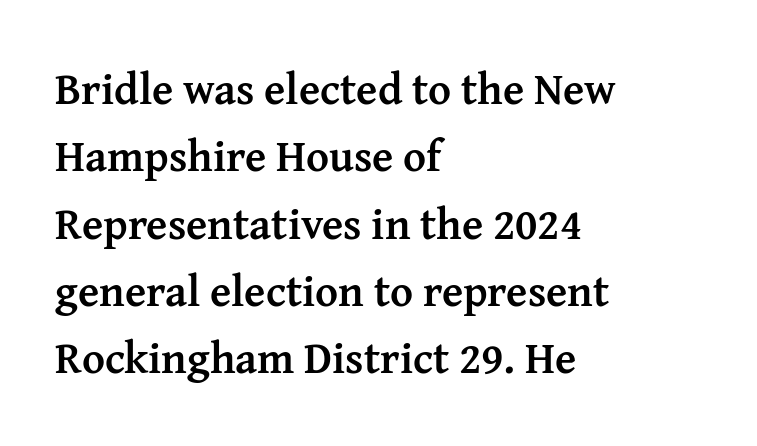
{"serif": "yes", "italic": "no", "bold": "yes", "weight": "semibold", "width": "normal", "stroke_contrast": "medium", "x_height": "medium", "monospaced": "no", "underline": "no", "align": "left", "line_spacing": "normal", "line_spacing_ratio": 1.53, "letter_spacing": "normal", "letter_spacing_em": 0.0, "glyph_px": 44}
